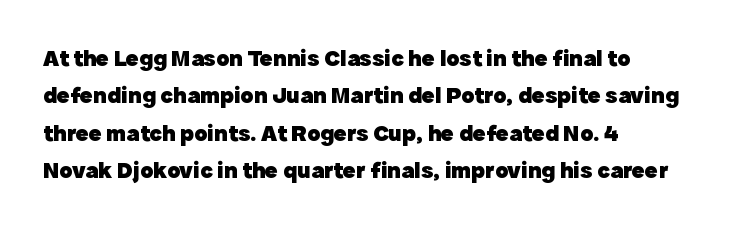
Underline: absent. Strokes here are thick enough to call this a true bold. This block has exactly the height ordinary leading produces. Standard letterfit; no display-style spreading of the glyphs. The lines are quadded left.
